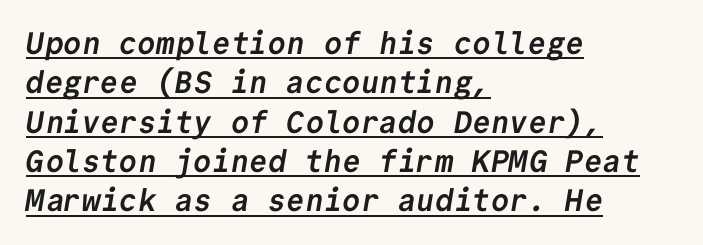
Q: Is the text bold? A: Yes.
Q: Is the typeface a serif or a sans-serif typeface? A: Sans-serif.
Q: Is the text underlined? A: Yes.
Q: How is the paragraph aligned? A: Left-aligned.
Q: Is the spacing between letters normal or unusually wide? A: Normal.
Q: Is the spacing between lines tight, normal or loose? A: Normal.
Q: Width (condensed, normal, or wide)? A: Normal.
Q: Stroke contrast? A: Low.
Q: x-height? A: Medium.
Q: Monospaced? A: Yes.
